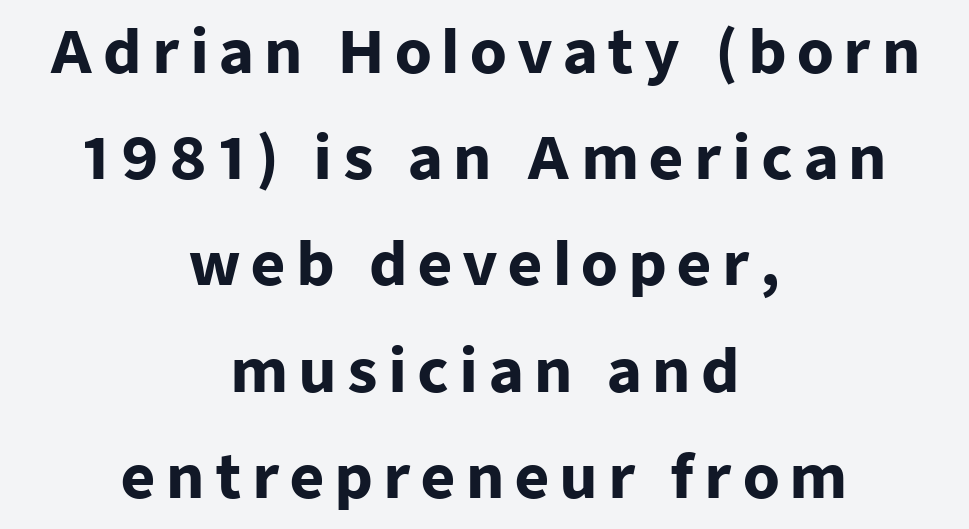
{"serif": "no", "italic": "no", "bold": "yes", "weight": "heavy", "width": "normal", "stroke_contrast": "low", "x_height": "medium", "monospaced": "no", "underline": "no", "align": "center", "line_spacing_ratio": 1.8, "glyph_px": 59}
